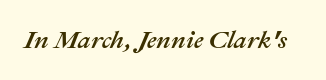
Q: Is the text italic (slanted)? A: Yes, it leans right by about 22 degrees.
Q: Is the text underlined? A: No.
Q: Is the spacing between letters normal or unusually wide? A: Normal.
